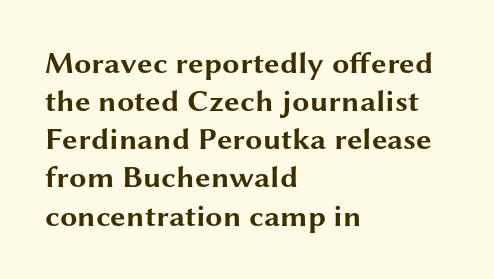
Q: Is the text bold? A: Yes.
Q: Is the text italic (slanted)? A: No, it is upright.
Q: Is the typeface a serif or a sans-serif typeface? A: Sans-serif.
Q: Is the text underlined? A: No.
Q: How is the paragraph aligned? A: Left-aligned.
Q: Is the spacing between letters normal or unusually wide? A: Normal.
Q: Width (condensed, normal, or wide)? A: Wide.
Q: Stroke contrast? A: Medium.
Q: x-height? A: Medium.
Q: Monospaced? A: No.
